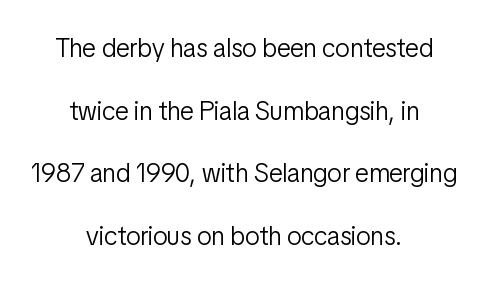
The image shows 26 px text type, upright; set centered, loose line spacing (2.41x), normal letter spacing, not underlined.
